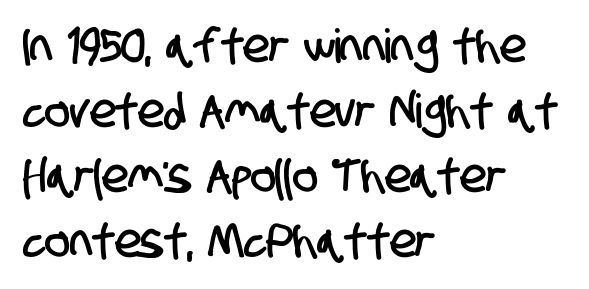
Q: Is the typeface a serif or a sans-serif typeface? A: Sans-serif.
Q: Is the text underlined? A: No.
Q: How is the paragraph aligned? A: Left-aligned.
Q: Is the spacing between letters normal or unusually wide? A: Normal.
Q: Is the spacing between lines tight, normal or loose? A: Normal.
Q: Width (condensed, normal, or wide)? A: Condensed.
Q: Stroke contrast? A: Low.
Q: x-height? A: Large.
Q: Monospaced? A: No.
